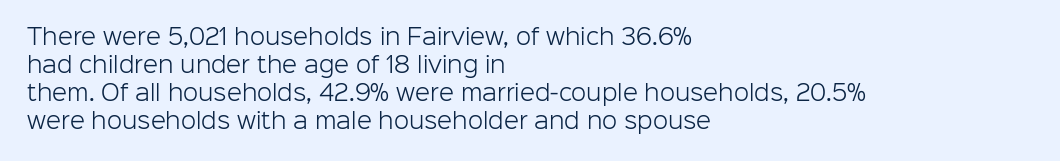
{"italic": "no", "bold": "no", "underline": "no", "align": "left", "line_spacing": "normal", "line_spacing_ratio": 1.27, "letter_spacing": "normal", "letter_spacing_em": 0.0, "glyph_px": 22}
